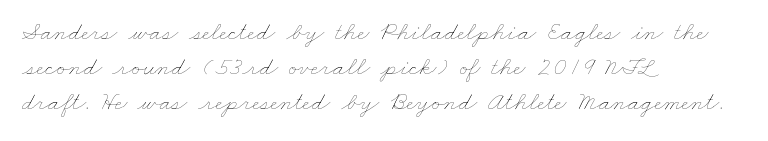
{"bold": "no", "underline": "no", "align": "left", "line_spacing": "normal", "line_spacing_ratio": 1.34, "letter_spacing": "normal", "letter_spacing_em": 0.0, "glyph_px": 26}
